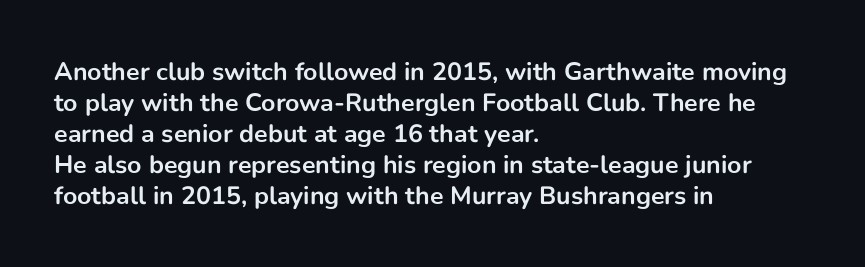
You'd pick this weight for a headline — it's a proper bold. Upright lettering throughout. Nothing unusual about the tracking: characters are spaced as the font intends. Check the space under the baseline: it is left empty.
